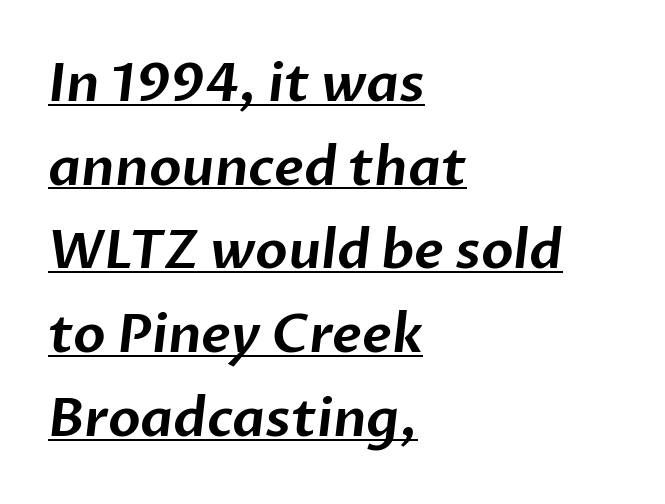
The letters advance in unequal steps, a hallmark of proportional type. Line spacing here is normal. Standard letterfit; no display-style spreading of the glyphs. These lines stack with their left ends in a neat column.
